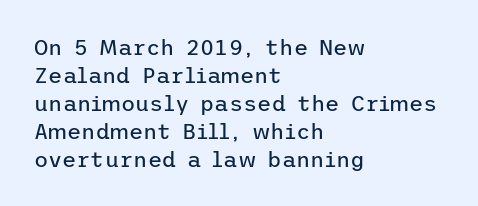
The image shows 22 px text type, upright; set left-aligned, normal line spacing (1.27x), normal letter spacing, not underlined.
